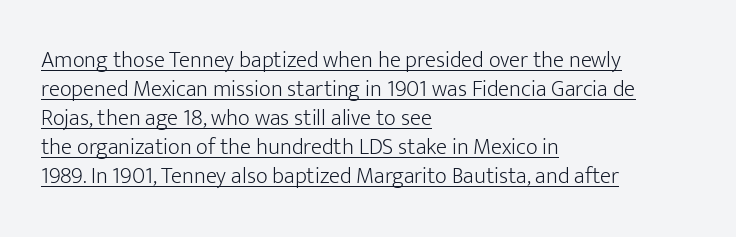
The image shows 23 px text type, upright; set left-aligned, normal line spacing (1.26x), normal letter spacing, underlined.
